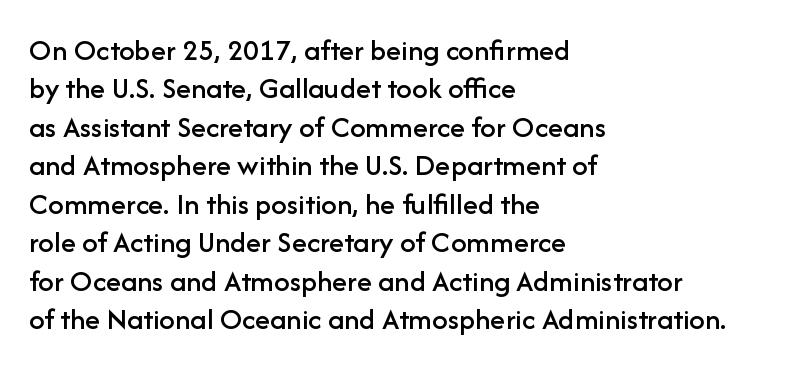
{"serif": "no", "italic": "no", "width": "normal", "stroke_contrast": "low", "x_height": "medium", "monospaced": "no", "underline": "no", "align": "left", "line_spacing_ratio": 1.24, "letter_spacing": "normal", "letter_spacing_em": 0.0, "glyph_px": 31}
